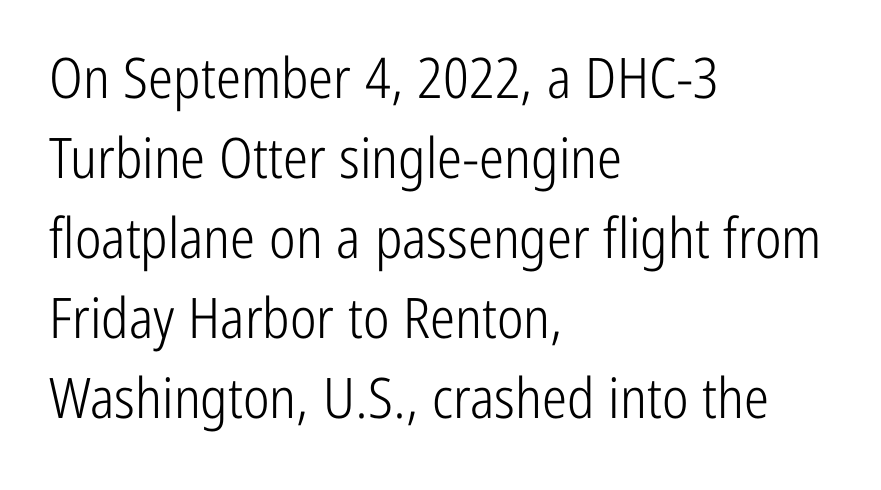
A sans-serif font was chosen for this passage. The specimen reads as upright at a glance. Words appear dense and cohesive because spacing is normal. If you measured baseline to baseline, you'd find a middling distance.
